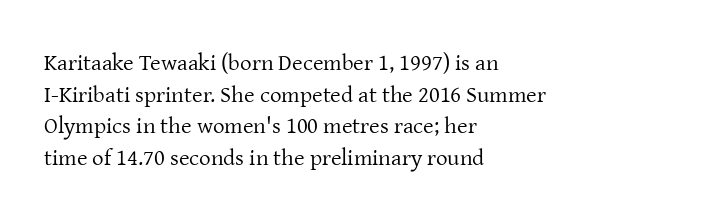
{"italic": "no", "bold": "no", "underline": "no", "align": "left", "line_spacing": "normal", "line_spacing_ratio": 1.37, "letter_spacing": "normal", "letter_spacing_em": 0.0, "glyph_px": 23}
